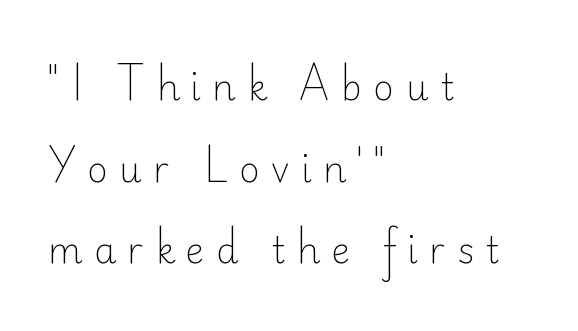
The image shows 36 px light sans-serif type, upright; set left-aligned, loose line spacing (2.27x), unusually wide letter spacing (+0.31 em), not underlined; low stroke contrast and a small x-height.
